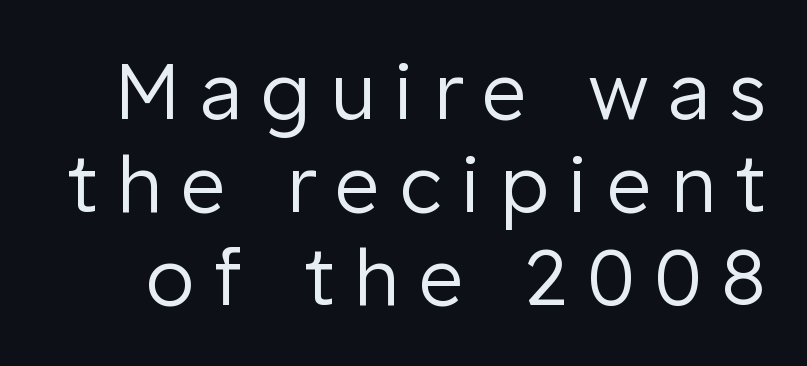
The image shows 78 px regular-weight sans-serif type, upright; set line spacing 1.19x, unusually wide letter spacing (+0.25 em), not underlined; low stroke contrast and a medium x-height.
